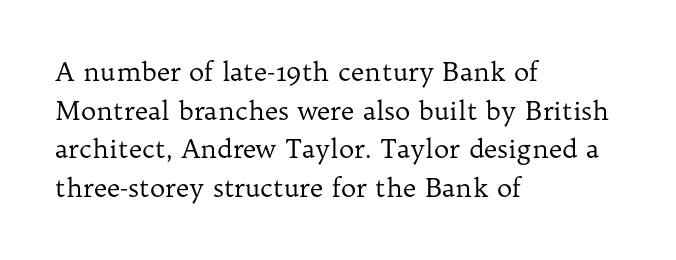
{"italic": "no", "bold": "no", "underline": "no", "align": "left", "line_spacing": "normal", "line_spacing_ratio": 1.49, "letter_spacing": "normal", "letter_spacing_em": 0.0, "glyph_px": 26}
